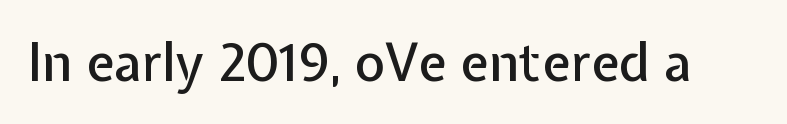
Check the space under the baseline: it is left empty. Vertical strokes here are truly vertical. Letterform terminals end flat and unadorned throughout the passage. The rendering keeps characters at their native spacing. These lines are rendered in a variable-pitch font.
